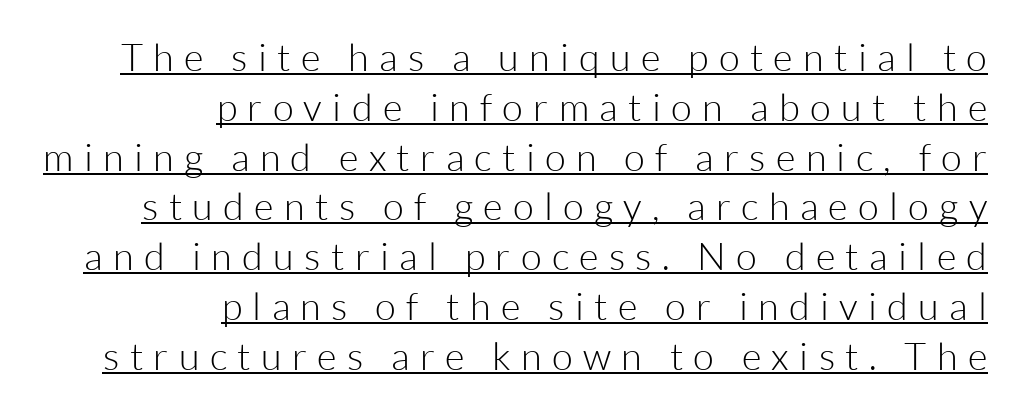
{"serif": "no", "italic": "no", "bold": "no", "weight": "light", "width": "normal", "stroke_contrast": "low", "x_height": "medium", "monospaced": "no", "underline": "yes", "align": "right", "line_spacing": "normal", "line_spacing_ratio": 1.31, "letter_spacing": "wide", "letter_spacing_em": 0.27, "glyph_px": 38}
